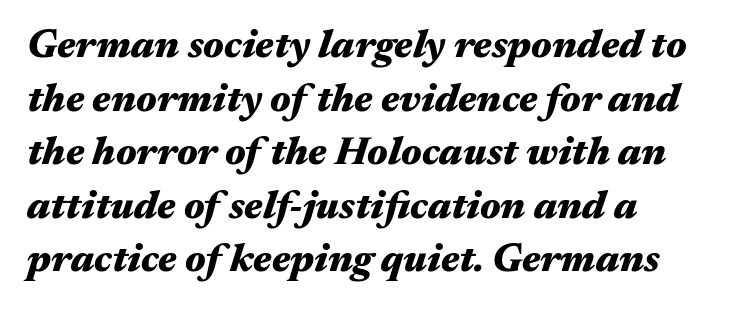
Q: Is the text bold? A: Yes.
Q: Is the text italic (slanted)? A: Yes, it leans right by about 17 degrees.
Q: Is the text underlined? A: No.
Q: How is the paragraph aligned? A: Left-aligned.
Q: Is the spacing between letters normal or unusually wide? A: Normal.
Q: Is the spacing between lines tight, normal or loose? A: Normal.
Q: Width (condensed, normal, or wide)? A: Wide.
Q: Stroke contrast? A: Medium.
Q: x-height? A: Medium.
Q: Monospaced? A: No.
